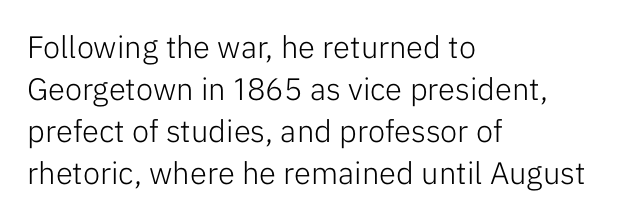
Q: Is the text bold? A: No.
Q: Is the text italic (slanted)? A: No, it is upright.
Q: Is the typeface a serif or a sans-serif typeface? A: Sans-serif.
Q: Is the text underlined? A: No.
Q: How is the paragraph aligned? A: Left-aligned.
Q: Is the spacing between letters normal or unusually wide? A: Normal.
Q: Is the spacing between lines tight, normal or loose? A: Normal.
Q: Width (condensed, normal, or wide)? A: Normal.
Q: Stroke contrast? A: Low.
Q: x-height? A: Medium.
Q: Monospaced? A: No.
